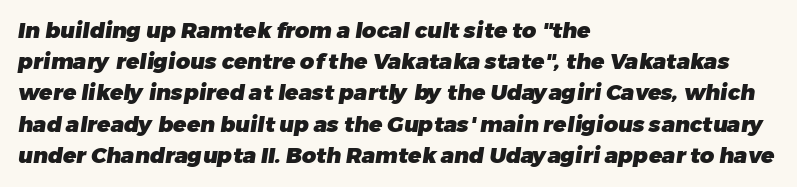
The image shows 22 px bold type; set left-aligned, normal line spacing (1.42x), normal letter spacing, not underlined.
